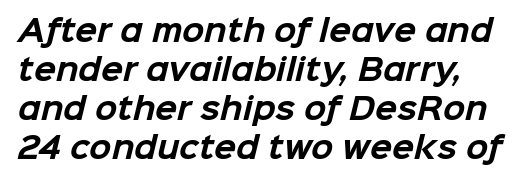
The image shows 29 px bold sans-serif type; set left-aligned, normal line spacing (1.34x), normal letter spacing, not underlined; low stroke contrast and a medium x-height.
